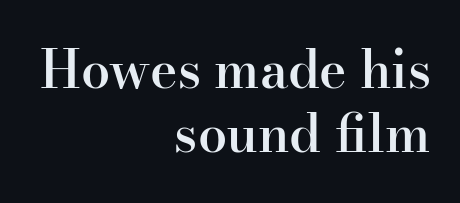
The passage is arranged like a letterhead date or caption credit — flush right. Character widths vary here, with narrow letters taking less room than wide ones. The passage shown is semibold, sitting just below true bold. This sample uses plain, unmodified letter spacing. Old-style or modern, the face here clearly has serifs. The zone under the glyphs is completely vacant.
